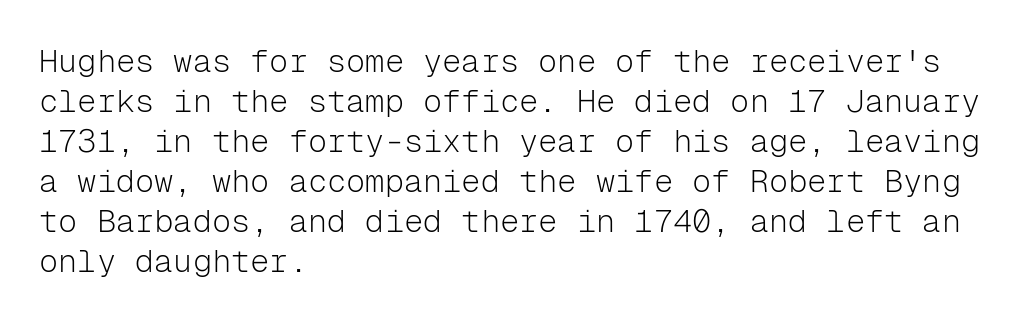
The image shows 32 px light sans-serif type, upright, monospaced; set left-aligned, normal line spacing (1.25x), normal letter spacing, not underlined; low stroke contrast and a medium x-height.
